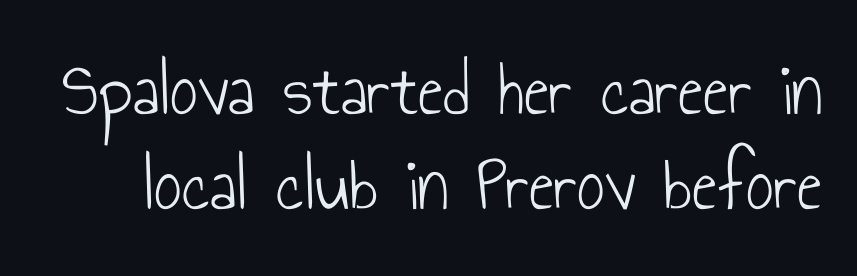
{"serif": "no", "italic": "no", "bold": "no", "weight": "light", "width": "condensed", "stroke_contrast": "low", "x_height": "small", "monospaced": "no", "underline": "no", "line_spacing_ratio": 1.23, "letter_spacing": "normal", "letter_spacing_em": 0.0, "glyph_px": 77}
